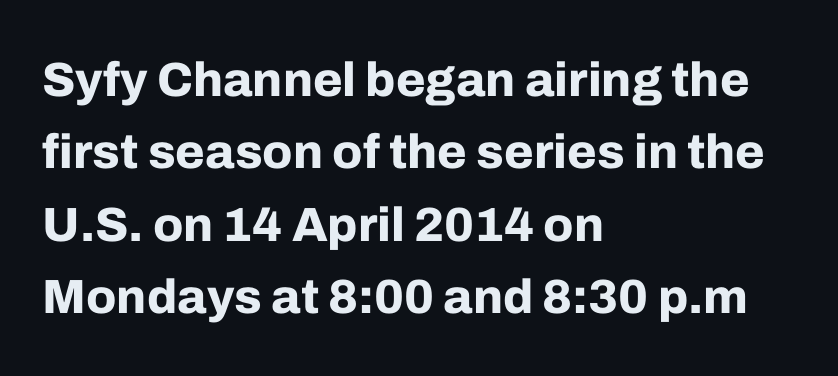
Does the type have serifs? No, each stem ends abruptly. The ragged edge is on the right, which tells us the setting is flush left. The font's upright variant was chosen for this text. This sample has the flowing, uneven cadence of proportional lettering. Check the space under the baseline: it is left empty.
